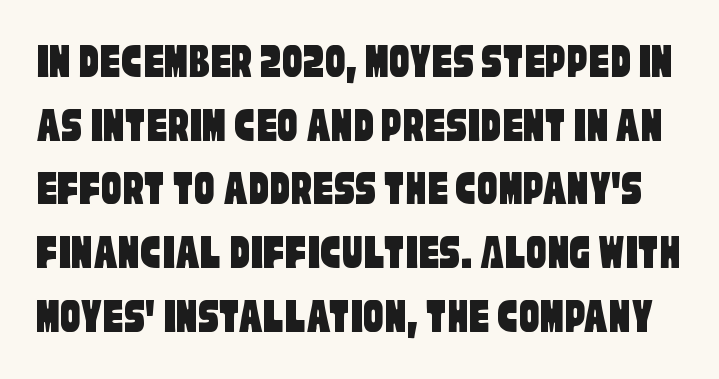
Q: Is the typeface a serif or a sans-serif typeface? A: Sans-serif.
Q: Is the text underlined? A: No.
Q: Is the spacing between letters normal or unusually wide? A: Normal.
Q: Is the spacing between lines tight, normal or loose? A: Normal.
Q: Width (condensed, normal, or wide)? A: Condensed.
Q: Stroke contrast? A: Low.
Q: x-height? A: Large.
Q: Monospaced? A: No.
